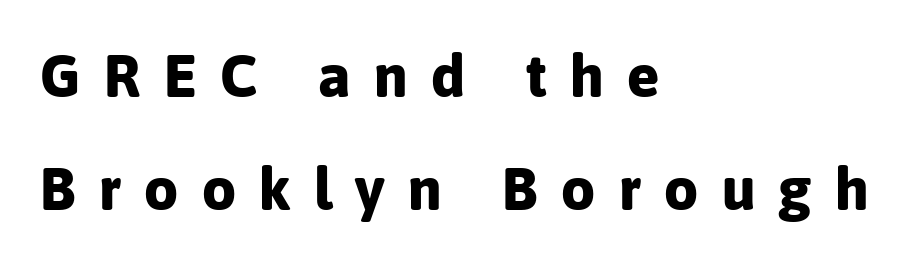
The image shows 60 px bold sans-serif type, upright; set left-aligned, line spacing 1.88x, unusually wide letter spacing (+0.39 em), not underlined; low stroke contrast and a medium x-height.
